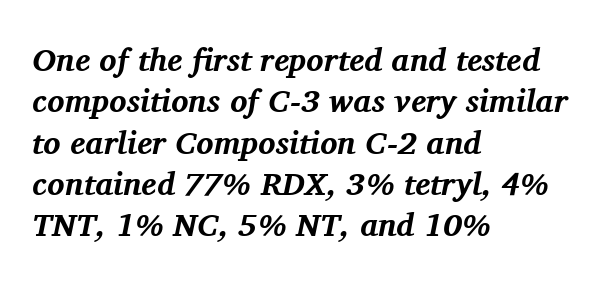
{"serif": "yes", "italic": "yes", "lean": "right", "slant_degrees": 11, "bold": "yes", "weight": "bold", "width": "normal", "stroke_contrast": "medium", "x_height": "medium", "monospaced": "no", "underline": "no", "align": "left", "line_spacing": "normal", "line_spacing_ratio": 1.29, "letter_spacing": "normal", "letter_spacing_em": 0.0, "glyph_px": 32}
